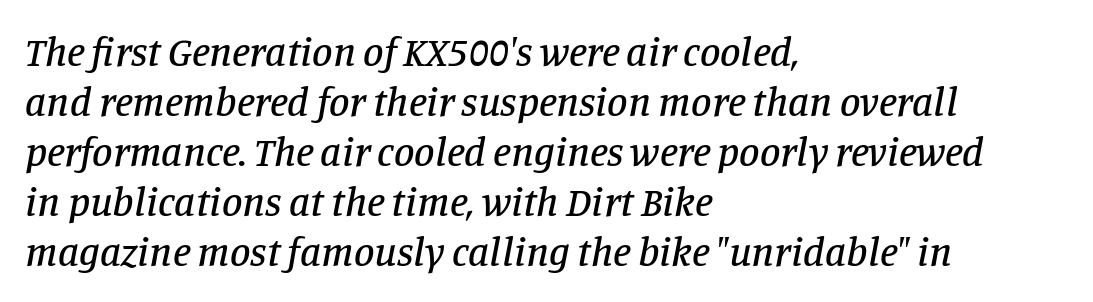
{"serif": "yes", "italic": "yes", "lean": "right", "slant_degrees": 11, "width": "normal", "stroke_contrast": "low", "x_height": "large", "monospaced": "no", "underline": "no", "align": "left", "line_spacing_ratio": 1.22, "letter_spacing": "normal", "letter_spacing_em": 0.0, "glyph_px": 41}
